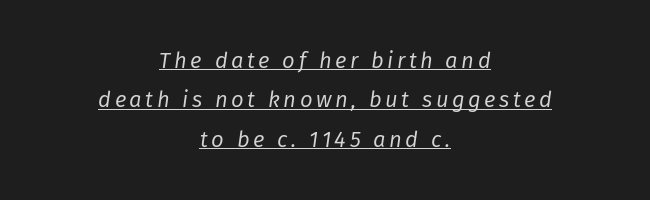
A rule runs beneath these lines of type. Style check: oblique. Both edges are ragged and mirror each other, which tells us the setting is centered. Each stroke keeps to a modest, everyday thickness or less.
